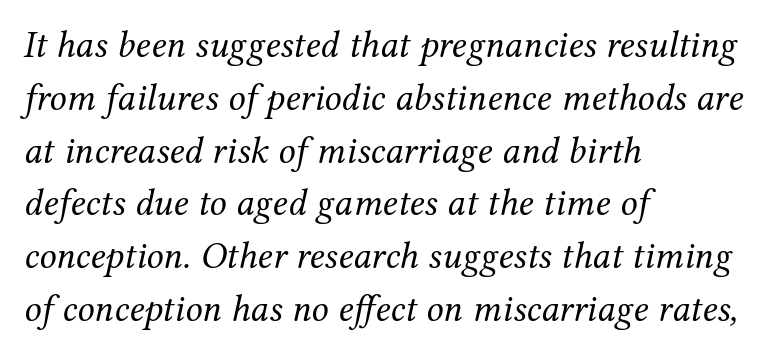
Type style note: has serifs. Rows of type keep a routine distance in the vertical direction. The passage shown is typed in a proportional face where columns would drift. The rendering applies a slant to the glyphs. These lines stack with their left ends in a neat column.
